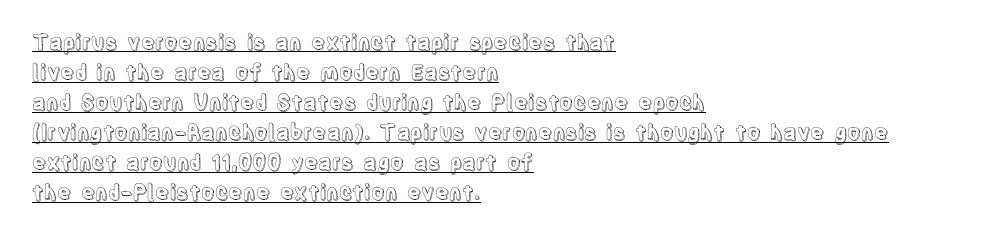
The image shows 21 px text type, upright; set left-aligned, normal line spacing (1.43x), normal letter spacing, underlined.
